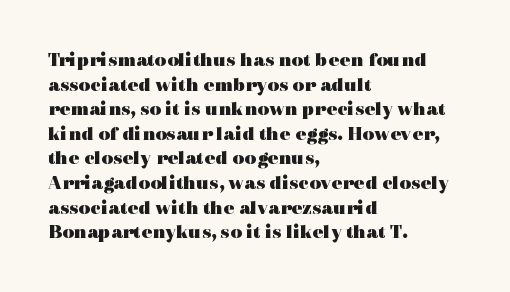
Q: Is the text bold? A: Yes.
Q: Is the text italic (slanted)? A: No, it is upright.
Q: Is the text underlined? A: No.
Q: How is the paragraph aligned? A: Left-aligned.
Q: Is the spacing between letters normal or unusually wide? A: Normal.
